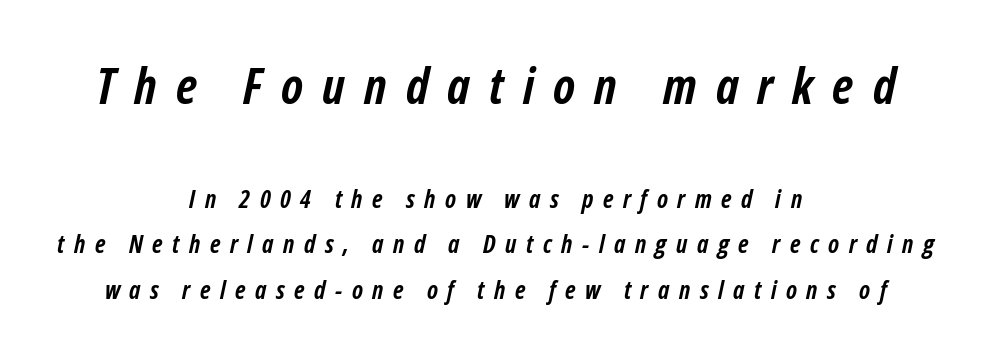
The image shows 50 px semibold, condensed type, italic (leaning right); set centered, line spacing 1.82x, unusually wide letter spacing (+0.38 em), not underlined; the first (top) block is 2.0x larger; low stroke contrast and a medium x-height.
